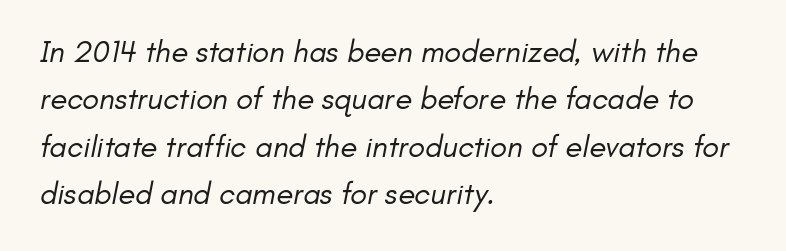
Layout note: lines flush left. In terms of leading, this rendering sits right in the middle. The text was rendered using a sans face with plain stroke endings. The rendering uses natural spacing where letterforms have individual widths. Here the glyphs are tracked normally, forming tight word shapes.
